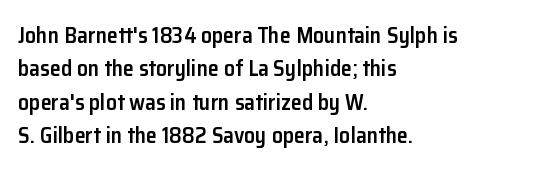
Q: Is the text bold? A: Semi-bold.
Q: Is the text italic (slanted)? A: No, it is upright.
Q: Is the text underlined? A: No.
Q: How is the paragraph aligned? A: Left-aligned.
Q: Is the spacing between letters normal or unusually wide? A: Normal.
Q: Is the spacing between lines tight, normal or loose? A: Normal.
